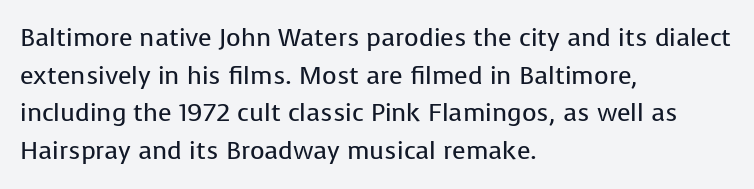
{"italic": "no", "bold": "no", "underline": "no", "align": "left", "line_spacing": "normal", "line_spacing_ratio": 1.51, "letter_spacing": "normal", "letter_spacing_em": 0.0, "glyph_px": 25}
